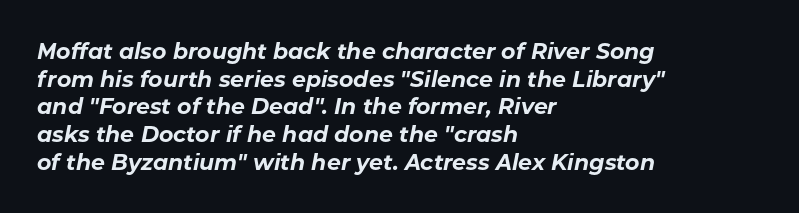
The image shows 22 px bold type, italic (leaning right); set left-aligned, normal line spacing (1.26x), normal letter spacing, not underlined.
